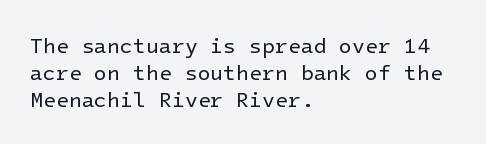
Q: Is the text bold? A: No.
Q: Is the text italic (slanted)? A: No, it is upright.
Q: Is the text underlined? A: No.
Q: How is the paragraph aligned? A: Left-aligned.
Q: Is the spacing between letters normal or unusually wide? A: Normal.
Q: Is the spacing between lines tight, normal or loose? A: Normal.
